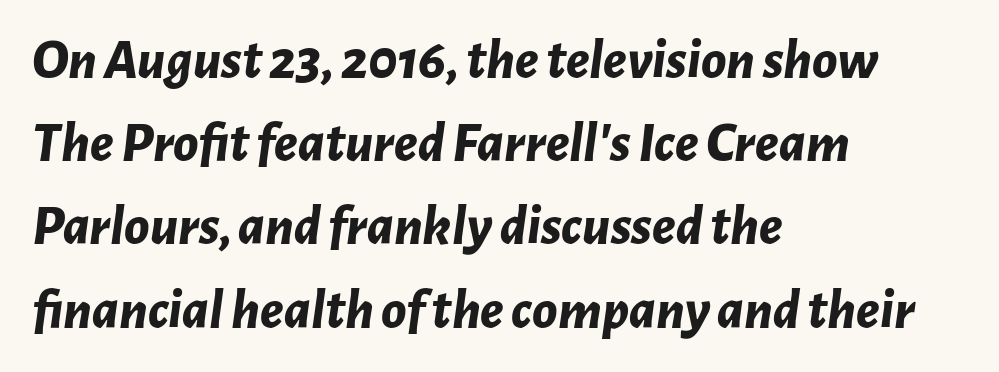
The sample has been set heavy, in full bold. Looks like regular typesetting: each glyph gets only the width it needs. Does the lettering tilt? It does — this is italic. Line beginnings align vertically; line endings do not. Glance below the letters and you will spot only blank space.
